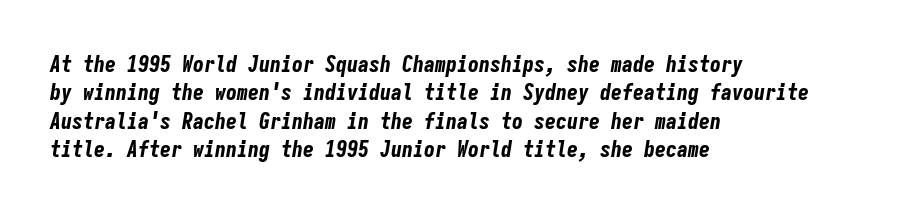
{"italic": "yes", "lean": "right", "slant_degrees": 9, "bold": "yes", "underline": "no", "align": "left", "line_spacing": "normal", "line_spacing_ratio": 1.29, "letter_spacing": "normal", "letter_spacing_em": 0.0, "glyph_px": 22}
